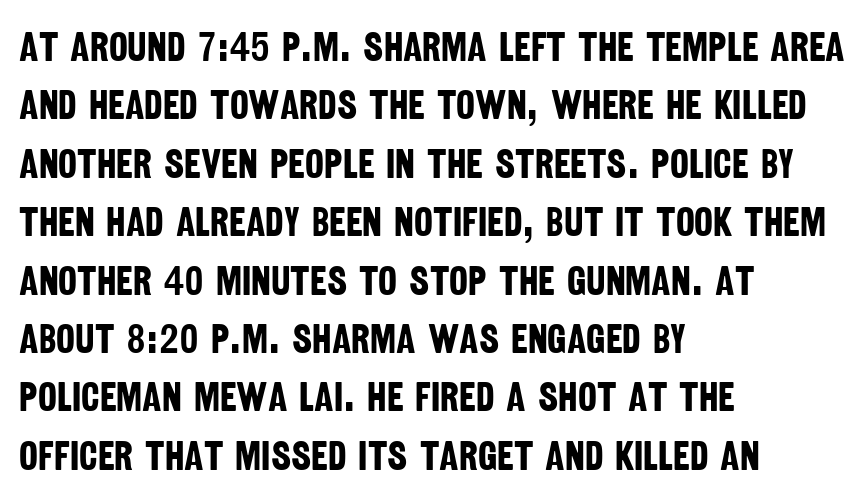
The image shows 40 px bold, condensed sans-serif type; set left-aligned, normal line spacing (1.46x), normal letter spacing, not underlined; low stroke contrast and a large x-height.
